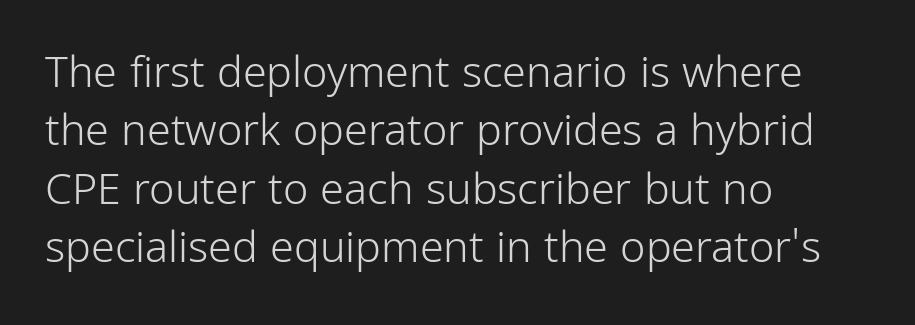
{"serif": "no", "italic": "no", "bold": "no", "weight": "light", "width": "condensed", "stroke_contrast": "low", "x_height": "medium", "monospaced": "no", "underline": "no", "align": "left", "line_spacing": "normal", "line_spacing_ratio": 1.36, "letter_spacing": "normal", "letter_spacing_em": 0.0, "glyph_px": 43}
